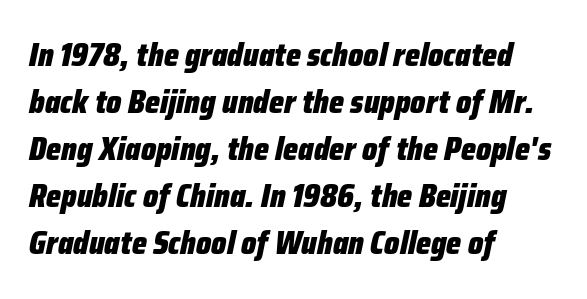
This is oblique type, the kind used for emphasis or titles. Character widths vary here, with narrow letters taking less room than wide ones. Regular leading. Notice how the passage keeps a crisp vertical edge on the left only. Any mark beneath the type? The region is blank. The passage shown is emphatically bold.
